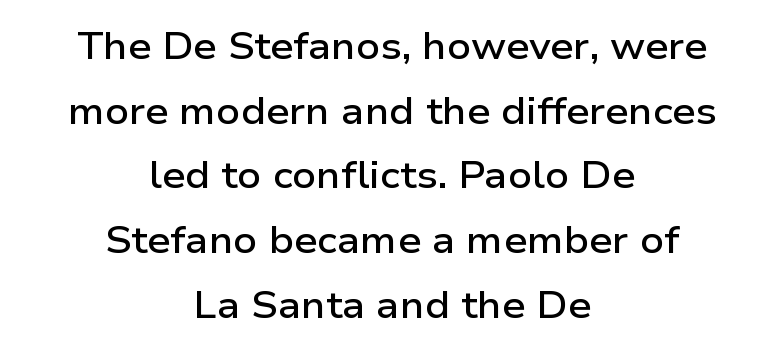
Check where the strokes stop: nothing finishes them off — pure sans. Each letter keeps its own natural width here, so spacing adapts to shape. Slightly chunky letters — semibold, I'd say, not full bold. Leftover space on each line is divided equally before and after the words.
